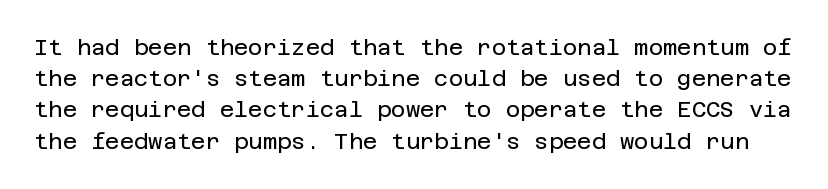
{"italic": "no", "bold": "no", "underline": "no", "line_spacing": "normal", "line_spacing_ratio": 1.42, "letter_spacing": "normal", "letter_spacing_em": 0.0, "glyph_px": 22}
